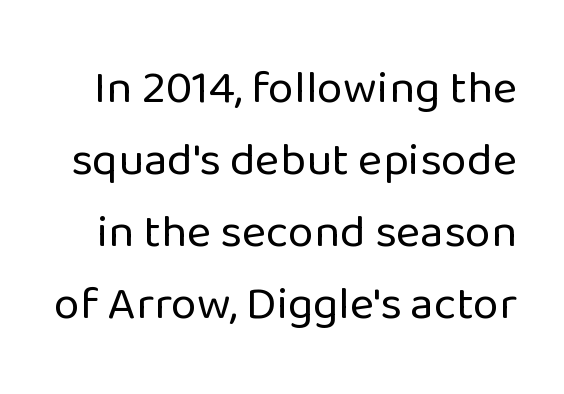
Interline gaps are of average width in this sample. The font's upright variant was chosen for this text. Glance below the letters and you will spot only blank space. Spacing between characters is what you'd get straight out of the box. The glyphs in this specimen are sans serif.
